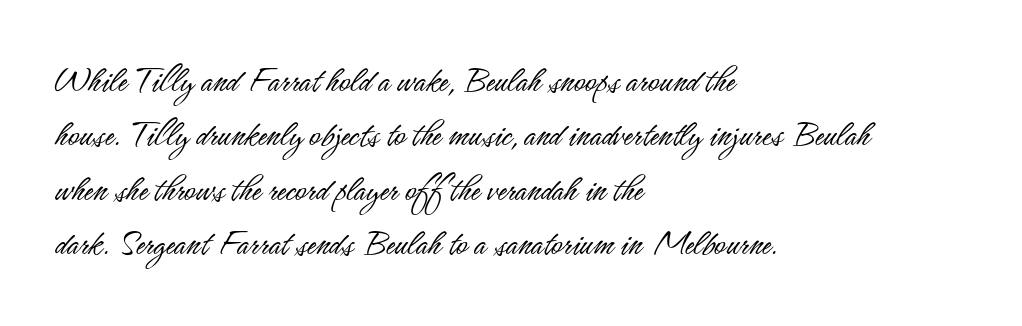
Letters have the restrained weight of plain body copy at most. This sample has the flowing, uneven cadence of proportional lettering. Does the leading feel generous? No, just average. Short and long lines alike share a common starting point at left. The horizontal fit of the characters is conventional and even.
